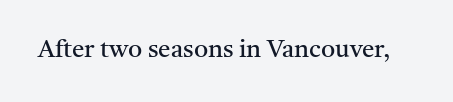
The image shows 25 px text type, upright; set normal letter spacing, not underlined.
